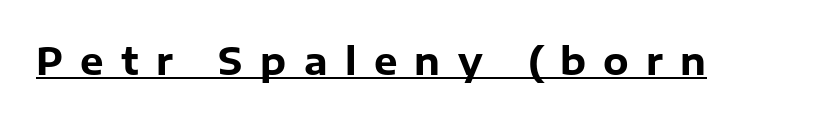
Q: Is the text bold? A: Yes.
Q: Is the text italic (slanted)? A: No, it is upright.
Q: Is the typeface a serif or a sans-serif typeface? A: Sans-serif.
Q: Is the text underlined? A: Yes.
Q: Is the spacing between letters normal or unusually wide? A: Unusually wide.
Q: Width (condensed, normal, or wide)? A: Normal.
Q: Stroke contrast? A: Low.
Q: x-height? A: Medium.
Q: Monospaced? A: No.
